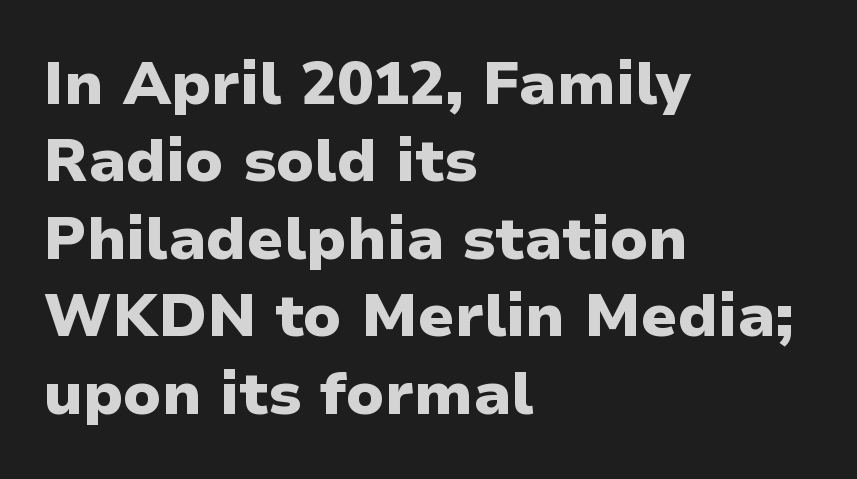
The line-height multiplier appears to be the usual default. Pretty heavy lettering here — definitely bold. The words here are not underlined. To sum up the face: it is a sans, with no serifs.
